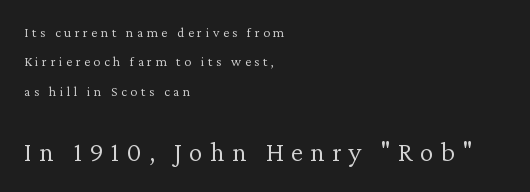
Is there much room between lines? Yes — plenty of vertical air separates them. The typesetter chose a ragged-right arrangement here. Is this a fixed-width face? No — the glyphs have proportional, varying widths. Characters remain perfectly vertical along every line. You could only call the tracking loose — the letters float apart. Is the lower block the larger one? Yes — the lower block carries the bigger type.
